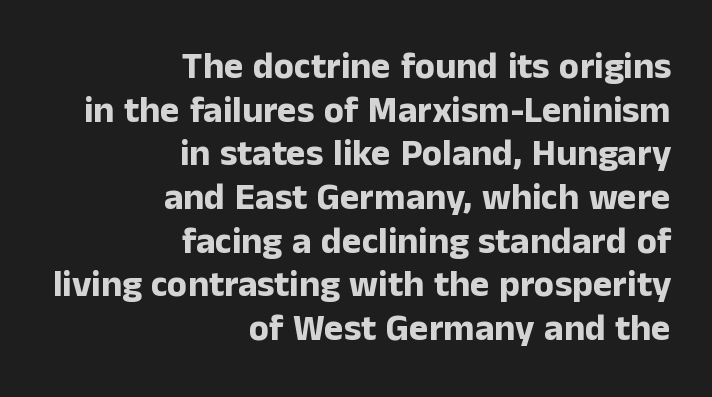
The image shows 37 px bold sans-serif type, upright; set right-aligned, line spacing 1.18x, normal letter spacing, not underlined; low stroke contrast and a medium x-height.
